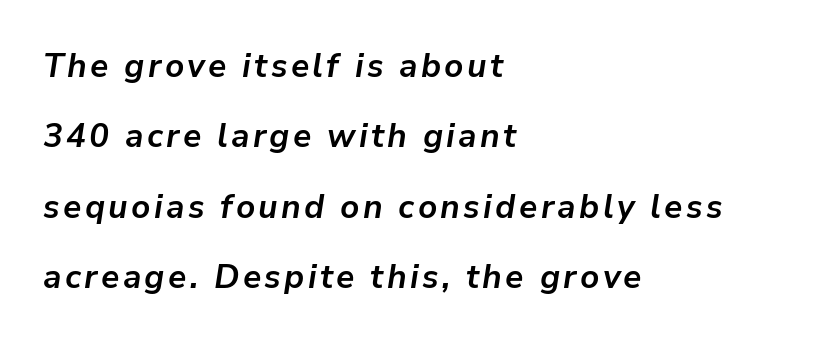
The image shows 33 px bold type, italic (leaning right); set left-aligned, loose line spacing (2.13x), not underlined; low stroke contrast and a medium x-height.
